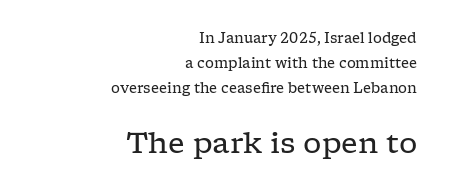
Q: Is the text bold? A: No.
Q: Is the text italic (slanted)? A: No, it is upright.
Q: Is the typeface a serif or a sans-serif typeface? A: Serif.
Q: Is the text underlined? A: No.
Q: How is the paragraph aligned? A: Right-aligned.
Q: Is the spacing between letters normal or unusually wide? A: Normal.
Q: Which block of text is set in a larger size, the first (top) or the second (bottom)? A: The second (bottom) one.
Q: Width (condensed, normal, or wide)? A: Wide.
Q: Stroke contrast? A: Low.
Q: x-height? A: Medium.
Q: Monospaced? A: No.
